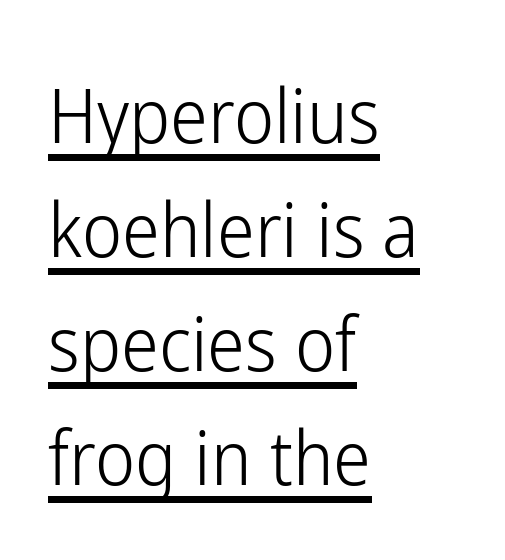
Somebody hit Ctrl+U on this one — the words are underlined. The passage shown is typeset with a sans-serif family. A quiet, ordinary-to-light weight characterises the typeface. In terms of letterspacing, this is plain default setting.
